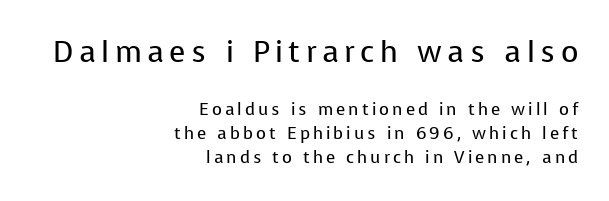
{"serif": "no", "italic": "no", "bold": "no", "weight": "regular", "width": "normal", "stroke_contrast": "low", "x_height": "medium", "monospaced": "no", "underline": "no", "align": "right", "line_spacing": "normal", "line_spacing_ratio": 1.41, "larger_block": "first", "size_ratio": 1.76, "glyph_px": 30}
